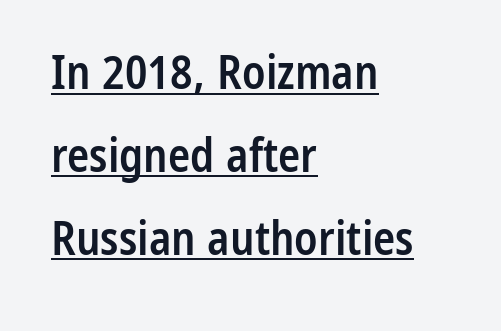
The image shows 46 px semibold, condensed sans-serif type, upright; set left-aligned, line spacing 1.8x, normal letter spacing, underlined; low stroke contrast and a medium x-height.
